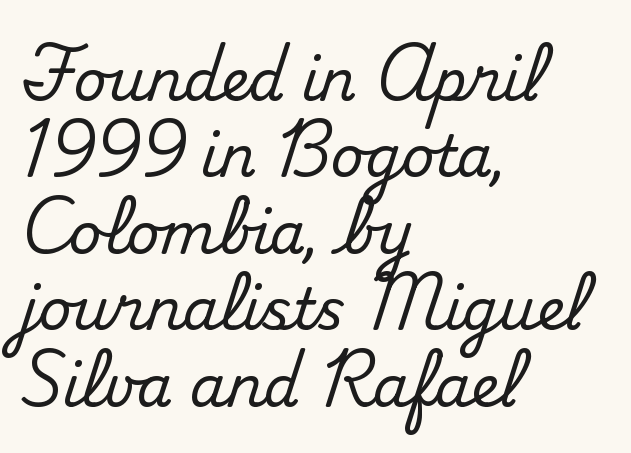
Q: Is the text italic (slanted)? A: Yes.
Q: Is the typeface a serif or a sans-serif typeface? A: Serif.
Q: Is the text underlined? A: No.
Q: How is the paragraph aligned? A: Left-aligned.
Q: Is the spacing between letters normal or unusually wide? A: Normal.
Q: Is the spacing between lines tight, normal or loose? A: Normal.
Q: Width (condensed, normal, or wide)? A: Normal.
Q: Stroke contrast? A: Medium.
Q: x-height? A: Small.
Q: Monospaced? A: No.
